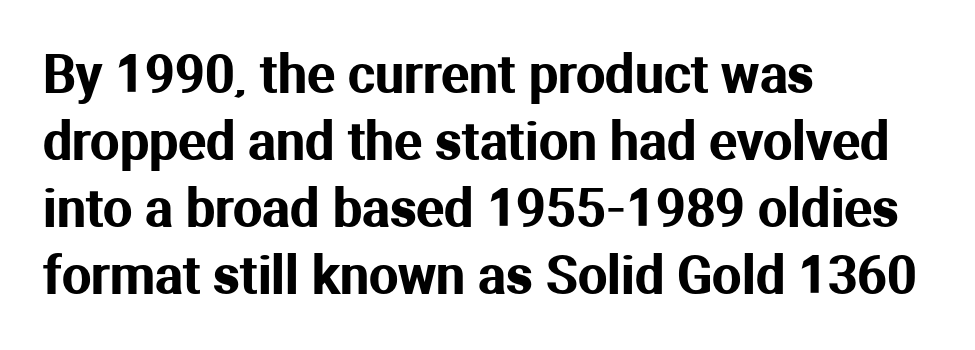
Between one letter and the next there's only the usual sliver of space. Style check: upright. Every row of glyphs begins at an identical x-position on the left. Is this a fixed-width face? No — the glyphs have proportional, varying widths. The passage shown stacks its lines at a standard gap.
